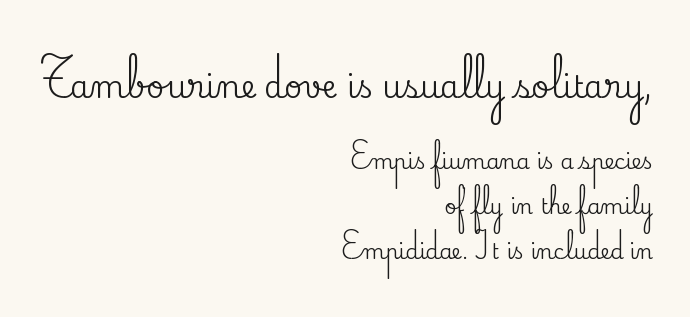
The image shows 31 px serif type, upright; set right-aligned, loose line spacing (2.14x), normal letter spacing, not underlined; the first (top) block is 1.48x larger; medium stroke contrast and a small x-height.
